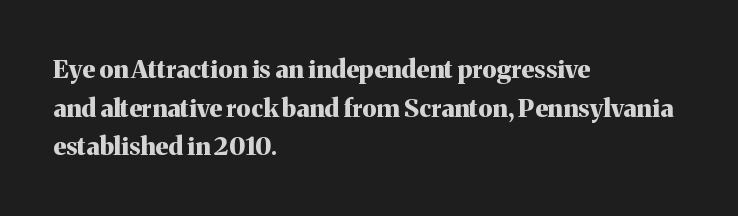
{"italic": "no", "bold": "yes", "underline": "no", "align": "left", "line_spacing": "normal", "line_spacing_ratio": 1.55, "letter_spacing": "normal", "letter_spacing_em": 0.0, "glyph_px": 25}
